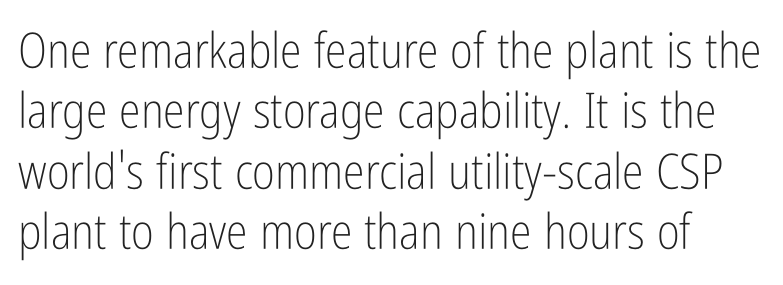
Q: Is the text bold? A: No.
Q: Is the text italic (slanted)? A: No, it is upright.
Q: Is the typeface a serif or a sans-serif typeface? A: Sans-serif.
Q: Is the text underlined? A: No.
Q: Is the spacing between letters normal or unusually wide? A: Normal.
Q: Width (condensed, normal, or wide)? A: Condensed.
Q: Stroke contrast? A: Low.
Q: x-height? A: Medium.
Q: Monospaced? A: No.
